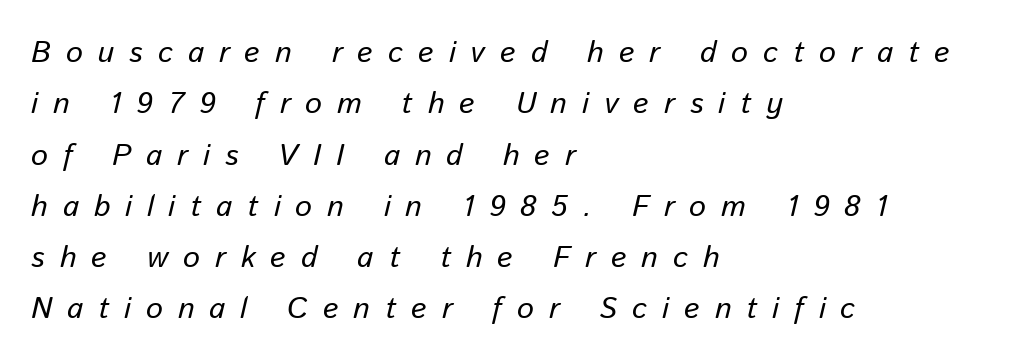
The image shows 30 px text type, italic (leaning right); set left-aligned, line spacing 1.71x, unusually wide letter spacing (+0.5 em), not underlined; low stroke contrast and a medium x-height.
